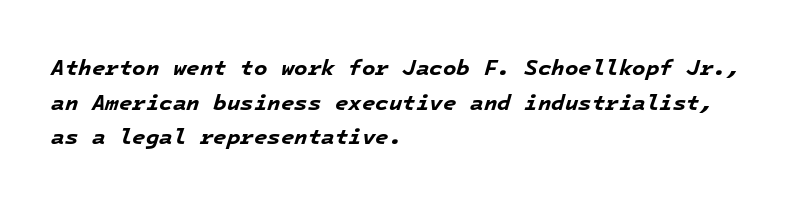
Q: Is the text bold? A: Yes.
Q: Is the text italic (slanted)? A: Yes, it leans right by about 16 degrees.
Q: Is the text underlined? A: No.
Q: How is the paragraph aligned? A: Left-aligned.
Q: Is the spacing between letters normal or unusually wide? A: Normal.
Q: Is the spacing between lines tight, normal or loose? A: Normal.
